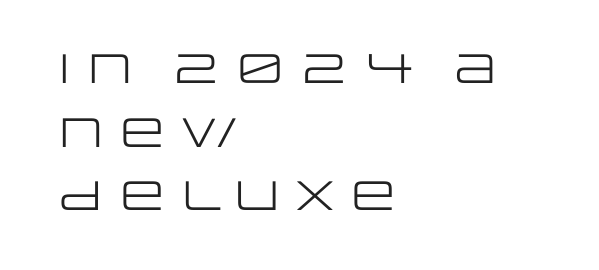
Do the characters align in a grid? No, the font is proportional. The text was rendered using a sans face with plain stroke endings. The typesetter chose a ragged-right arrangement here. Is this a heavy cut? Hardly; it is regular or lighter. Interline gaps are of average width in this sample.
